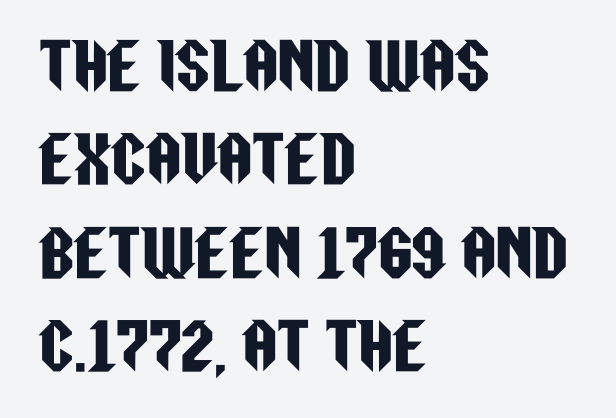
The image shows 61 px condensed sans-serif type, upright; set left-aligned, normal line spacing (1.53x), normal letter spacing, not underlined; low stroke contrast and a large x-height.
